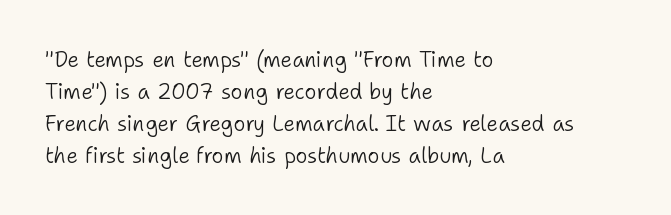
Vertical strokes here are truly vertical. The paragraph has a hard left edge and a soft right edge. The rendering uses a moderate line-height, typical for paragraphs. The cut favours lightness, reaching ordinary text weight at its darkest.
